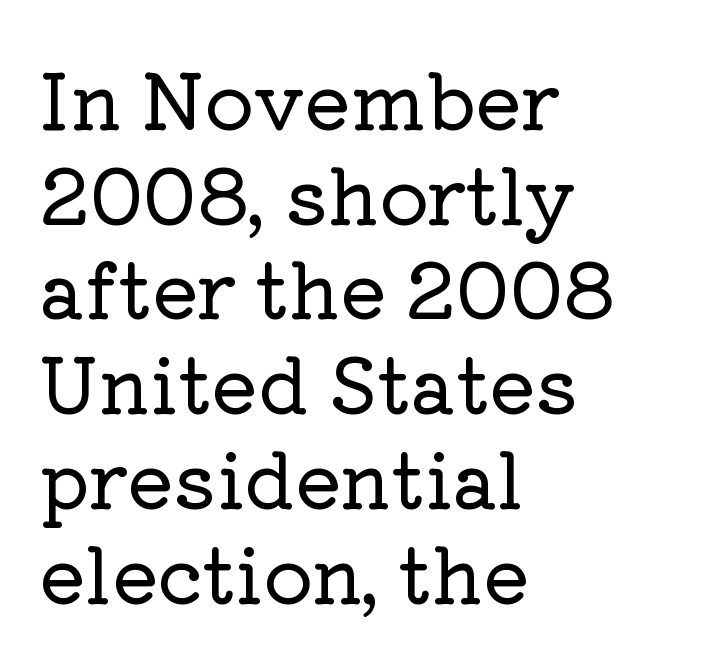
Q: Is the text italic (slanted)? A: No, it is upright.
Q: Is the typeface a serif or a sans-serif typeface? A: Serif.
Q: Is the text underlined? A: No.
Q: How is the paragraph aligned? A: Left-aligned.
Q: Is the spacing between letters normal or unusually wide? A: Normal.
Q: Width (condensed, normal, or wide)? A: Normal.
Q: Stroke contrast? A: Low.
Q: x-height? A: Medium.
Q: Monospaced? A: No.
